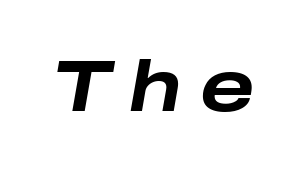
In terms of weight, the rendering is a true, heavy bold. The horizontal fit of the characters is loose and conspicuously gappy. The passage shown is not underscored anywhere. The text carries the slant typical of an italic or oblique font. Proportional: the letters do not fall into vertical columns.
